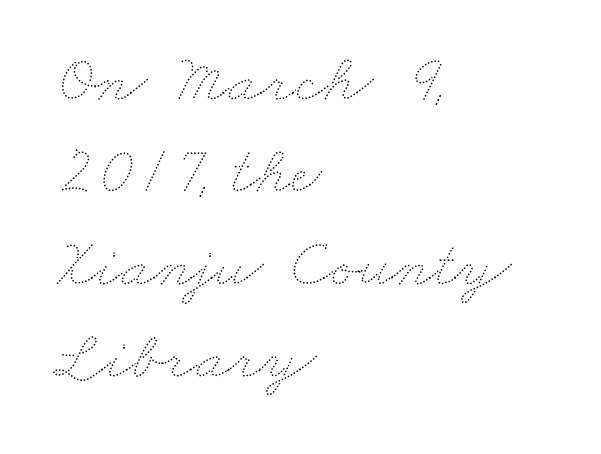
{"bold": "no", "weight": "thin", "width": "wide", "stroke_contrast": "medium", "x_height": "small", "monospaced": "no", "underline": "no", "align": "left", "line_spacing": "normal", "line_spacing_ratio": 1.38, "letter_spacing": "normal", "letter_spacing_em": 0.0, "glyph_px": 67}
